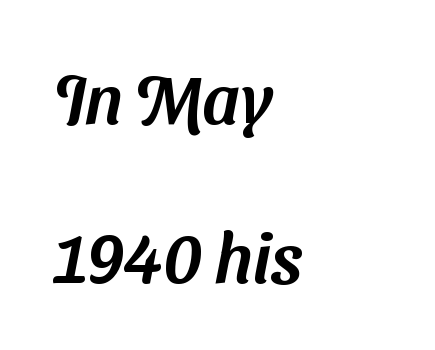
{"serif": "no", "width": "normal", "stroke_contrast": "medium", "x_height": "medium", "monospaced": "no", "underline": "no", "align": "left", "line_spacing": "loose", "line_spacing_ratio": 2.31, "letter_spacing": "normal", "letter_spacing_em": 0.0, "glyph_px": 69}
